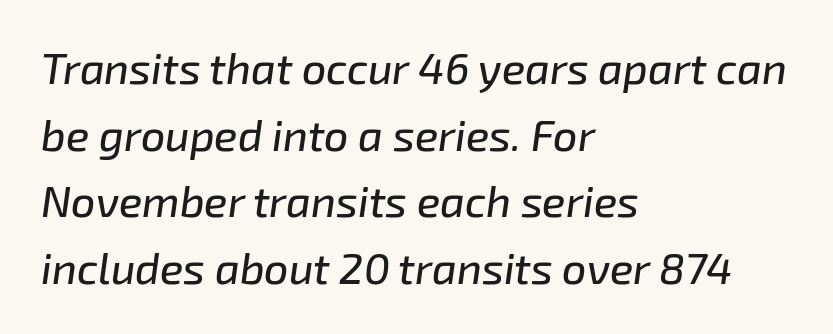
Q: Is the text italic (slanted)? A: Yes, it leans right by about 8 degrees.
Q: Is the text underlined? A: No.
Q: How is the paragraph aligned? A: Left-aligned.
Q: Is the spacing between letters normal or unusually wide? A: Normal.
Q: Is the spacing between lines tight, normal or loose? A: Normal.
Q: Width (condensed, normal, or wide)? A: Normal.
Q: Stroke contrast? A: Low.
Q: x-height? A: Medium.
Q: Monospaced? A: No.
